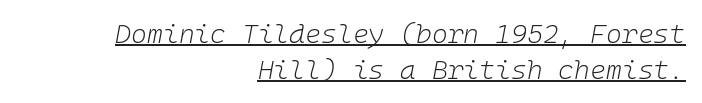
Q: Is the text bold? A: No.
Q: Is the text italic (slanted)? A: Yes, it leans right by about 10 degrees.
Q: Is the text underlined? A: Yes.
Q: How is the paragraph aligned? A: Right-aligned.
Q: Is the spacing between letters normal or unusually wide? A: Normal.
Q: Is the spacing between lines tight, normal or loose? A: Normal.
